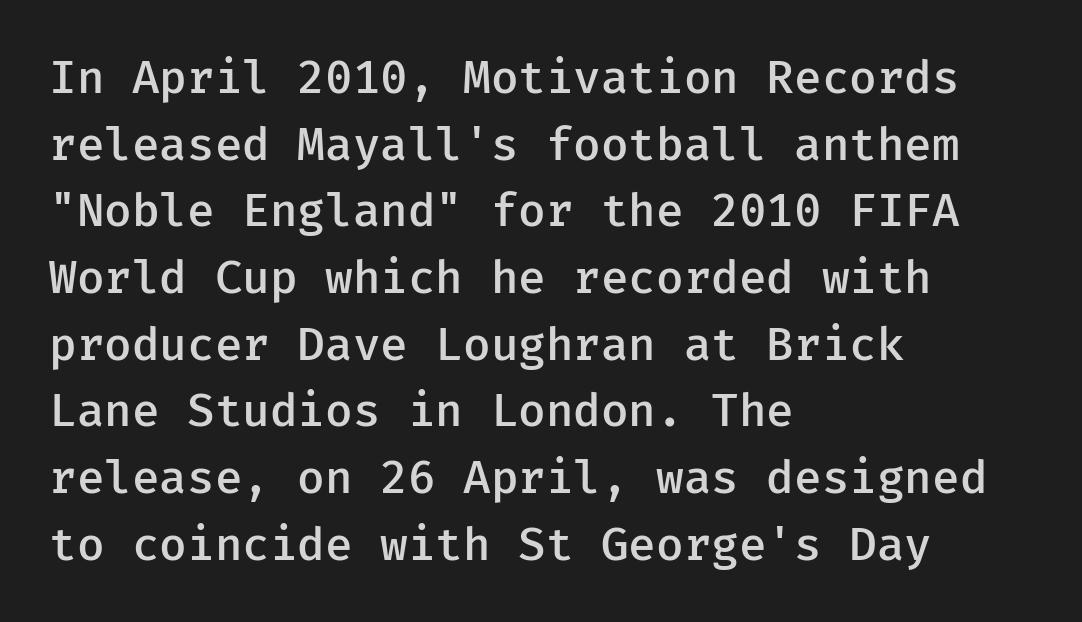
{"serif": "no", "italic": "no", "bold": "semi", "weight": "semibold", "width": "normal", "stroke_contrast": "low", "x_height": "medium", "underline": "no", "align": "left", "line_spacing": "normal", "line_spacing_ratio": 1.45, "letter_spacing": "normal", "letter_spacing_em": 0.0, "glyph_px": 46}
